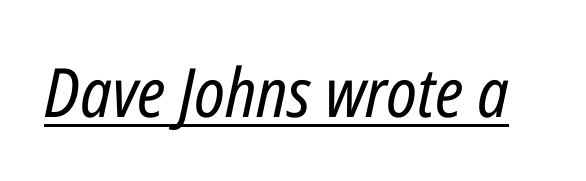
A typesetter would call this proportional, since set widths differ per character. This rendering leaves character spacing at its baseline value. Underline: present. No heavy texture on the line: the type isn't bold. Looking at the ascenders, they clearly lean.
